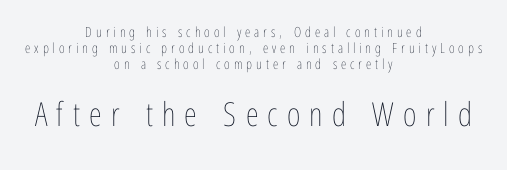
The image shows 33 px thin, condensed type, upright; set centered, tight line spacing (1.14x), unusually wide letter spacing (+0.28 em), not underlined; the second (bottom) block is 2.36x larger; low stroke contrast and a medium x-height.
